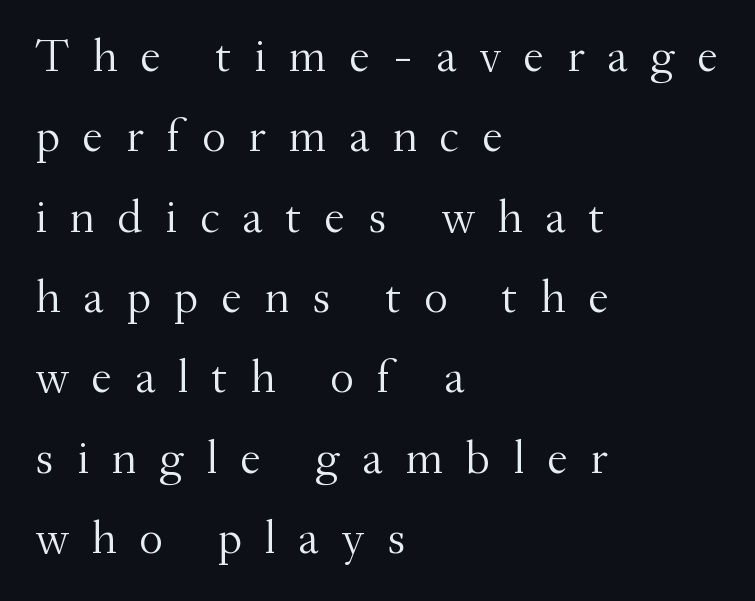
Q: Is the text bold? A: No.
Q: Is the text italic (slanted)? A: No, it is upright.
Q: Is the typeface a serif or a sans-serif typeface? A: Serif.
Q: Is the text underlined? A: No.
Q: How is the paragraph aligned? A: Left-aligned.
Q: Is the spacing between letters normal or unusually wide? A: Unusually wide.
Q: Width (condensed, normal, or wide)? A: Normal.
Q: Stroke contrast? A: Medium.
Q: x-height? A: Small.
Q: Monospaced? A: No.
